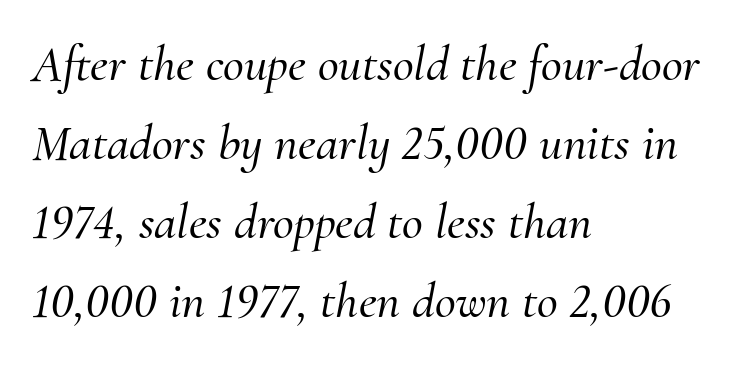
Q: Is the text italic (slanted)? A: Yes, it leans right by about 10 degrees.
Q: Is the typeface a serif or a sans-serif typeface? A: Serif.
Q: Is the text underlined? A: No.
Q: How is the paragraph aligned? A: Left-aligned.
Q: Is the spacing between letters normal or unusually wide? A: Normal.
Q: Is the spacing between lines tight, normal or loose? A: Normal.
Q: Width (condensed, normal, or wide)? A: Normal.
Q: Stroke contrast? A: Medium.
Q: x-height? A: Small.
Q: Monospaced? A: No.
